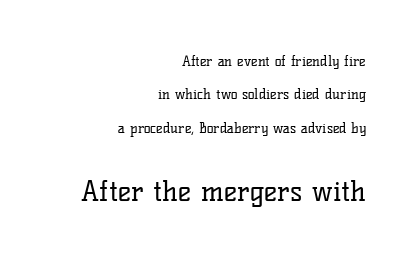
{"serif": "yes", "italic": "no", "bold": "no", "weight": "regular", "width": "normal", "stroke_contrast": "low", "x_height": "medium", "monospaced": "no", "underline": "no", "align": "right", "line_spacing": "loose", "line_spacing_ratio": 2.38, "letter_spacing": "normal", "letter_spacing_em": 0.0, "larger_block": "second", "size_ratio": 2.0, "glyph_px": 28}
